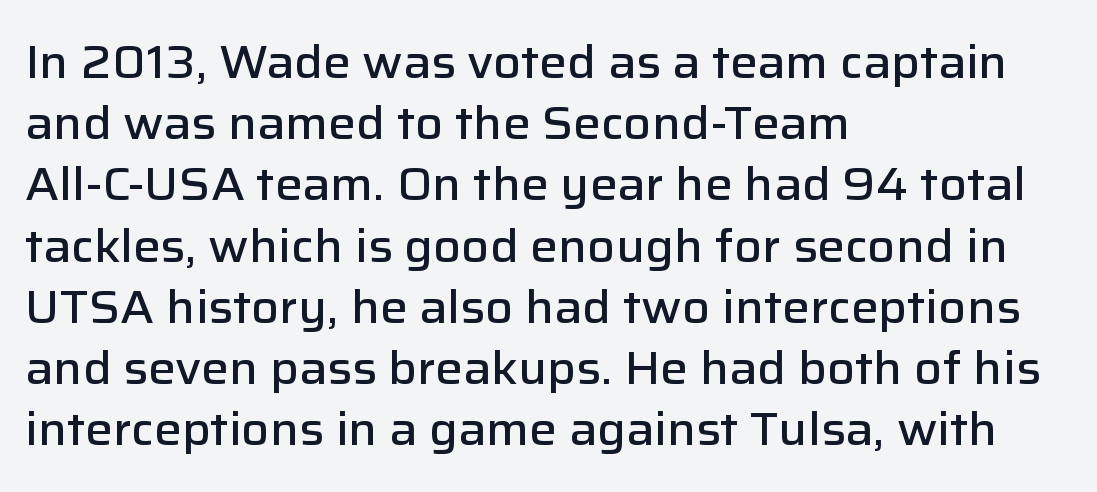
Q: Is the text bold? A: Semi-bold.
Q: Is the text italic (slanted)? A: No, it is upright.
Q: Is the typeface a serif or a sans-serif typeface? A: Sans-serif.
Q: Is the text underlined? A: No.
Q: How is the paragraph aligned? A: Left-aligned.
Q: Is the spacing between letters normal or unusually wide? A: Normal.
Q: Is the spacing between lines tight, normal or loose? A: Normal.
Q: Width (condensed, normal, or wide)? A: Normal.
Q: Stroke contrast? A: Low.
Q: x-height? A: Medium.
Q: Monospaced? A: No.
